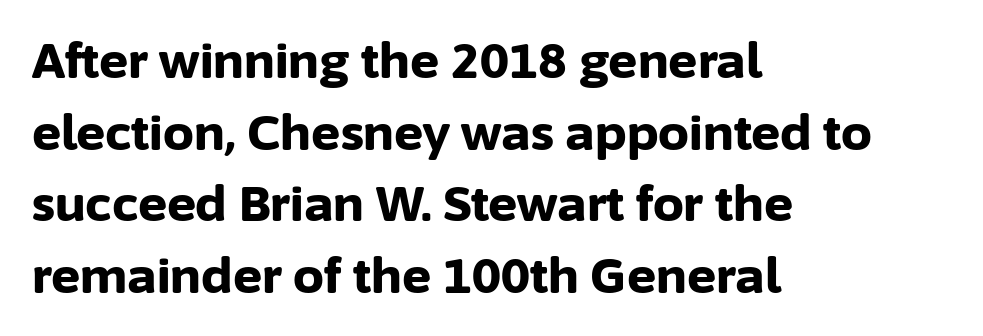
{"serif": "no", "italic": "no", "bold": "yes", "weight": "bold", "width": "normal", "stroke_contrast": "low", "x_height": "medium", "monospaced": "no", "underline": "no", "align": "left", "line_spacing": "normal", "line_spacing_ratio": 1.46, "letter_spacing": "normal", "letter_spacing_em": 0.0, "glyph_px": 49}
